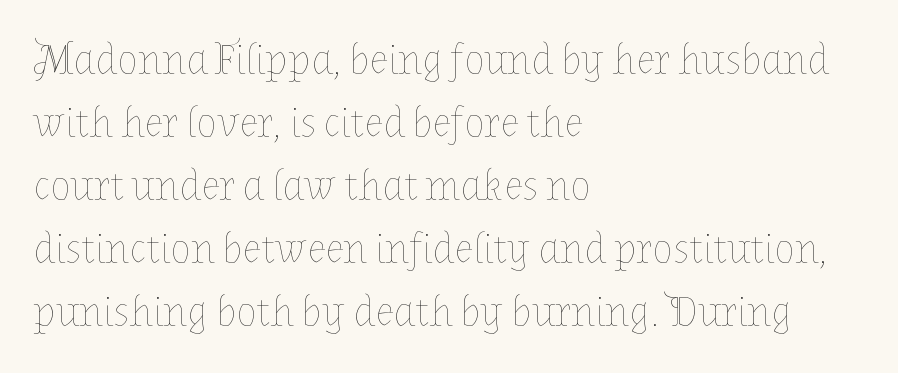
The image shows 42 px thin type, upright; set left-aligned, normal line spacing (1.5x), normal letter spacing, not underlined; low stroke contrast and a medium x-height.
